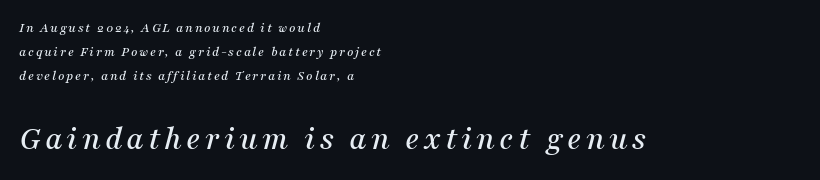
Characters are canted at an angle relative to the baseline's perpendicular. The later block is typeset at a bigger size than the earlier block. The foot of each line stays bare and open. Classification — serif.
